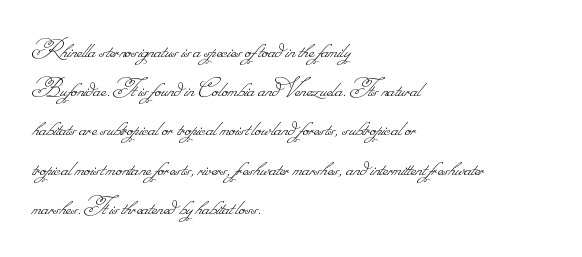
Plain, unruled lines of type. Heft: none added — not bold. Alignment: flush left. Varying glyph widths throughout — classic text-font behaviour. In terms of letterspacing, this is plain default setting. The vertical gap from one line to the next is medium.
